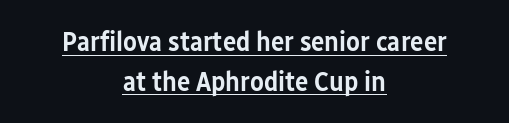
Q: Is the text bold? A: Semi-bold.
Q: Is the text italic (slanted)? A: No, it is upright.
Q: Is the typeface a serif or a sans-serif typeface? A: Sans-serif.
Q: Is the text underlined? A: Yes.
Q: How is the paragraph aligned? A: Centered.
Q: Is the spacing between letters normal or unusually wide? A: Normal.
Q: Is the spacing between lines tight, normal or loose? A: Normal.
Q: Width (condensed, normal, or wide)? A: Condensed.
Q: Stroke contrast? A: Low.
Q: x-height? A: Medium.
Q: Monospaced? A: No.
